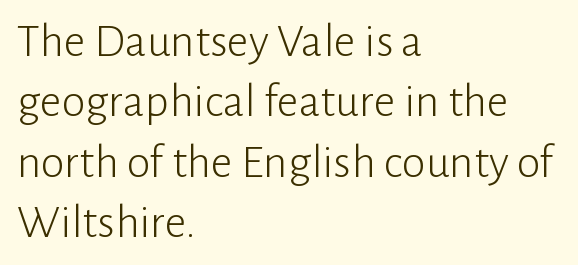
Each letter's strokes conclude bluntly, with no projecting serifs. Does extra space separate the letters? No, they use regular spacing. Bare-footed words on every line. Looks like regular typesetting: each glyph gets only the width it needs. All the whitespace from short lines collects on the right.
